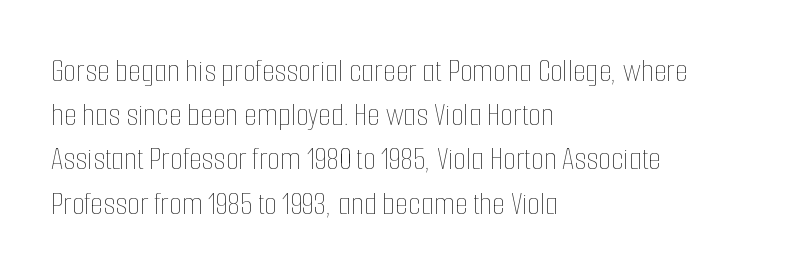
Q: Is the text bold? A: No.
Q: Is the text italic (slanted)? A: No, it is upright.
Q: Is the text underlined? A: No.
Q: How is the paragraph aligned? A: Left-aligned.
Q: Is the spacing between letters normal or unusually wide? A: Normal.
Q: Is the spacing between lines tight, normal or loose? A: Normal.
Q: Width (condensed, normal, or wide)? A: Condensed.
Q: Stroke contrast? A: Low.
Q: x-height? A: Medium.
Q: Monospaced? A: No.
